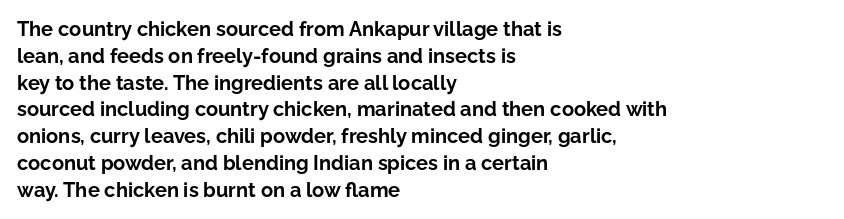
The image shows 20 px bold type, upright; set left-aligned, normal line spacing (1.34x), normal letter spacing, not underlined.
